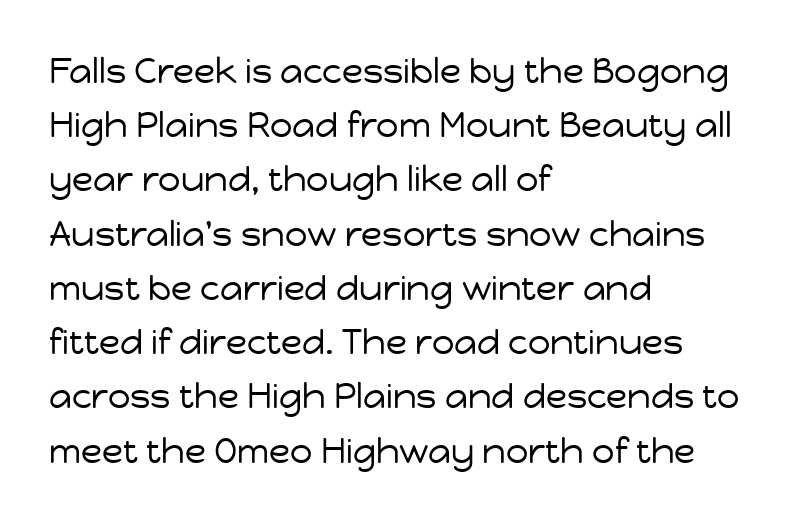
Q: Is the text bold? A: No.
Q: Is the text italic (slanted)? A: No, it is upright.
Q: Is the typeface a serif or a sans-serif typeface? A: Sans-serif.
Q: Is the text underlined? A: No.
Q: How is the paragraph aligned? A: Left-aligned.
Q: Is the spacing between letters normal or unusually wide? A: Normal.
Q: Is the spacing between lines tight, normal or loose? A: Normal.
Q: Width (condensed, normal, or wide)? A: Normal.
Q: Stroke contrast? A: Low.
Q: x-height? A: Medium.
Q: Monospaced? A: No.
